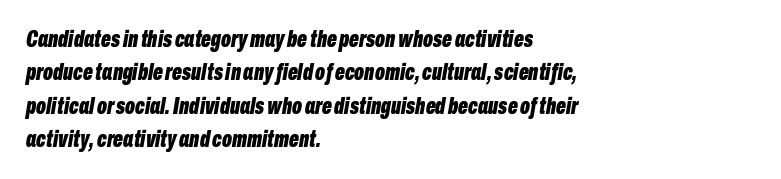
Q: Is the text bold? A: Yes.
Q: Is the text italic (slanted)? A: Yes, it leans right by about 10 degrees.
Q: Is the text underlined? A: No.
Q: How is the paragraph aligned? A: Left-aligned.
Q: Is the spacing between letters normal or unusually wide? A: Normal.
Q: Is the spacing between lines tight, normal or loose? A: Normal.
